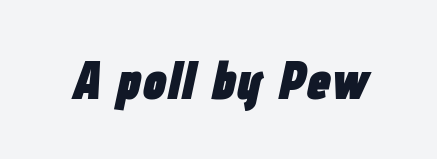
Observe the ordinary spacing: letters are neighbours, not strangers. Heavy, bold letterforms. Underline: absent. The axis of the letterforms is tilted away from vertical. Character widths vary here, with narrow letters taking less room than wide ones.
